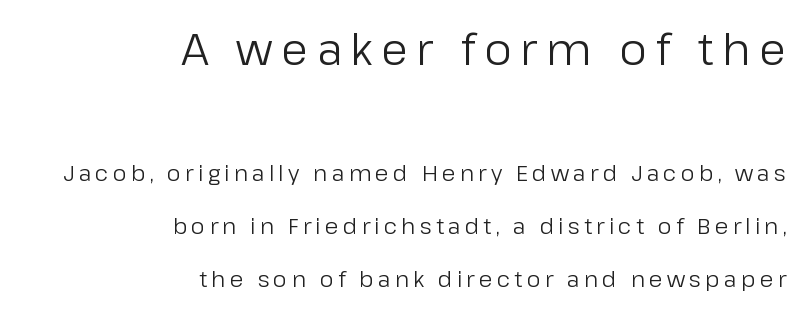
The image shows 44 px regular-weight sans-serif type, upright; set right-aligned, loose line spacing (2.39x), not underlined; the first (top) block is 2.0x larger; low stroke contrast and a medium x-height.
